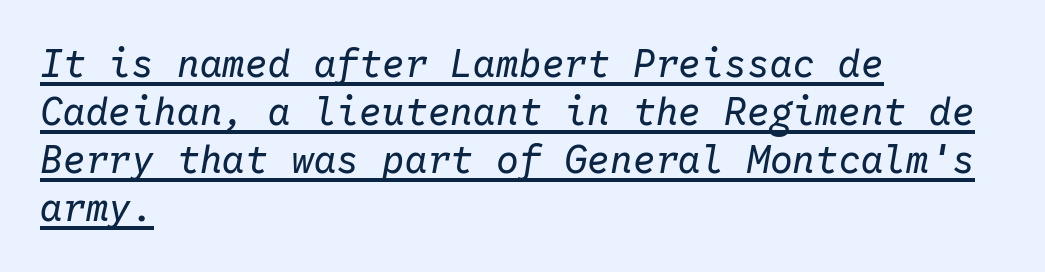
Q: Is the text bold? A: No.
Q: Is the text italic (slanted)? A: Yes, it leans right by about 10 degrees.
Q: Is the text underlined? A: Yes.
Q: How is the paragraph aligned? A: Left-aligned.
Q: Is the spacing between letters normal or unusually wide? A: Normal.
Q: Is the spacing between lines tight, normal or loose? A: Normal.
Q: Width (condensed, normal, or wide)? A: Normal.
Q: Stroke contrast? A: Low.
Q: x-height? A: Medium.
Q: Monospaced? A: Yes.
